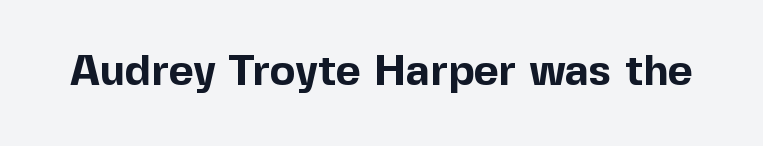
The image shows 43 px bold sans-serif type, upright; set normal letter spacing, not underlined; a medium x-height.
